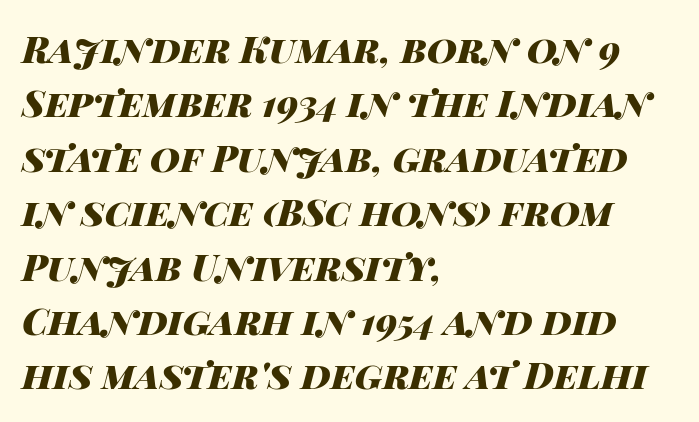
This sample has the flowing, uneven cadence of proportional lettering. Letter spacing: default. Decoration check: the copy has no underline. Emphasis by weight is at full strength: bold.
